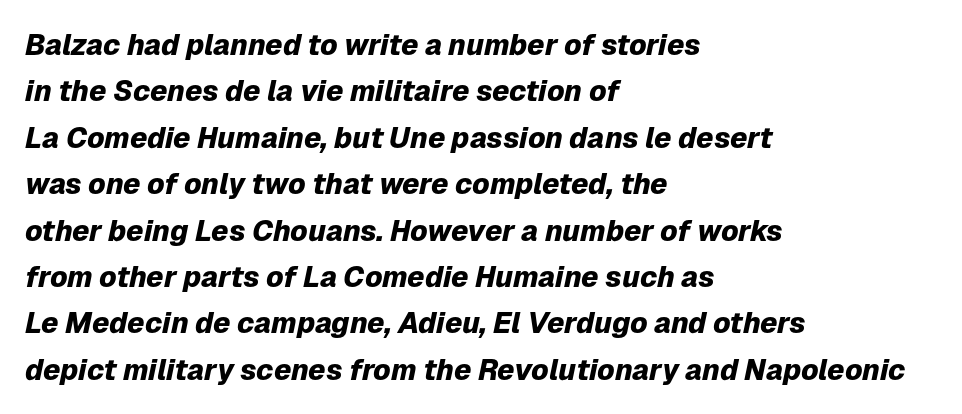
The image shows 29 px heavy type, italic (leaning right); set left-aligned, normal line spacing (1.6x), normal letter spacing, not underlined; low stroke contrast and a medium x-height.
